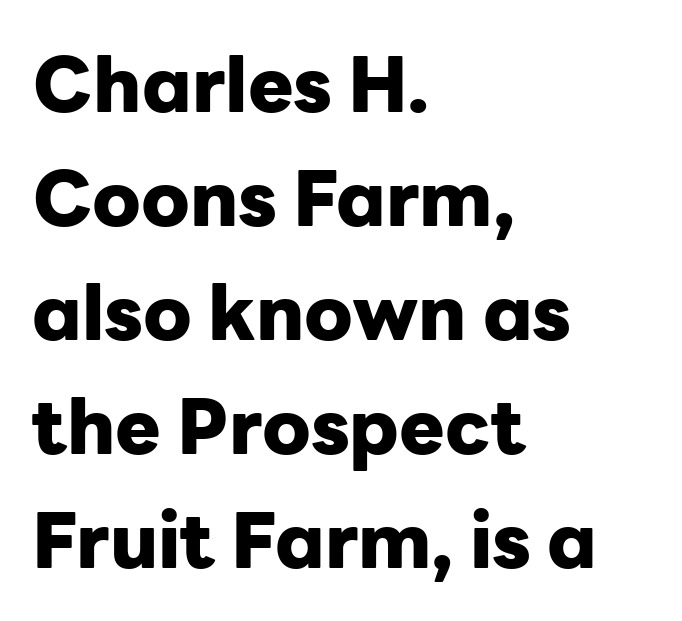
{"serif": "no", "italic": "no", "bold": "yes", "weight": "heavy", "width": "normal", "stroke_contrast": "low", "x_height": "medium", "monospaced": "no", "underline": "no", "align": "left", "line_spacing": "normal", "line_spacing_ratio": 1.5, "letter_spacing": "normal", "letter_spacing_em": 0.0, "glyph_px": 76}
